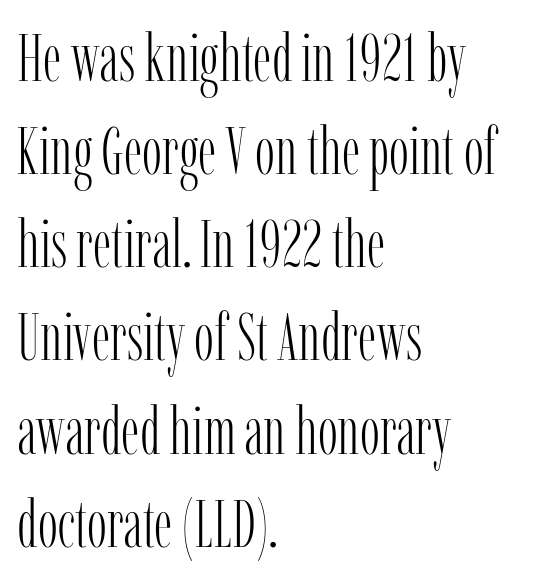
The image shows 67 px light, condensed serif type, upright; set left-aligned, normal line spacing (1.39x), normal letter spacing, not underlined; low stroke contrast and a medium x-height.
